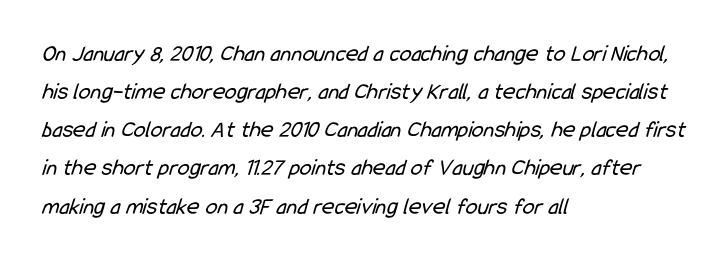
The image shows 24 px text type; set left-aligned, normal line spacing (1.59x), normal letter spacing, not underlined.
